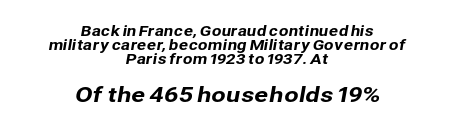
{"underline": "no", "align": "center", "line_spacing": "tight", "line_spacing_ratio": 1.01, "letter_spacing": "normal", "letter_spacing_em": 0.0, "larger_block": "second", "size_ratio": 1.5, "glyph_px": 21}
